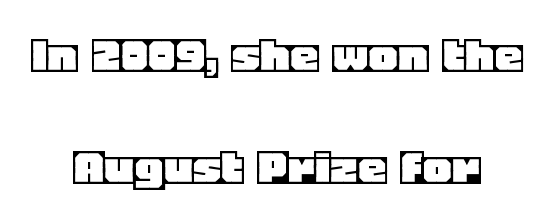
Q: Is the text italic (slanted)? A: No, it is upright.
Q: Is the text underlined? A: No.
Q: How is the paragraph aligned? A: Centered.
Q: Is the spacing between letters normal or unusually wide? A: Normal.
Q: Is the spacing between lines tight, normal or loose? A: Loose.
Q: Width (condensed, normal, or wide)? A: Normal.
Q: x-height? A: Large.
Q: Monospaced? A: No.
